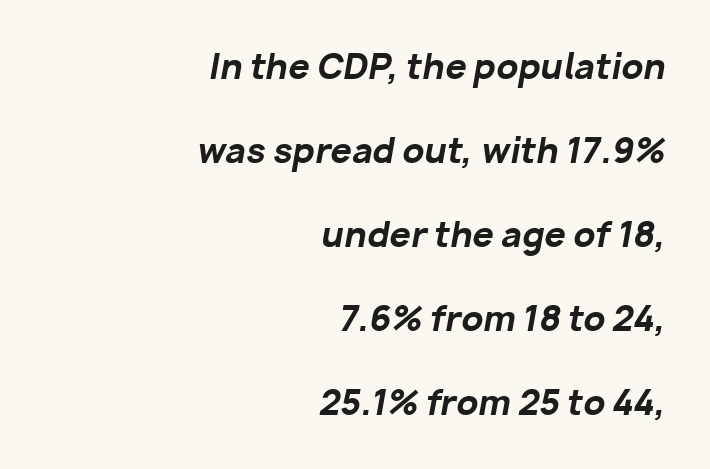
Slanted lettering throughout. A full-strength bold gives these letters their thick strokes. Vertical spacing — loose. The passage shown is typed in a proportional face where columns would drift. These lines keep a tight, regular rhythm from letter to letter.
